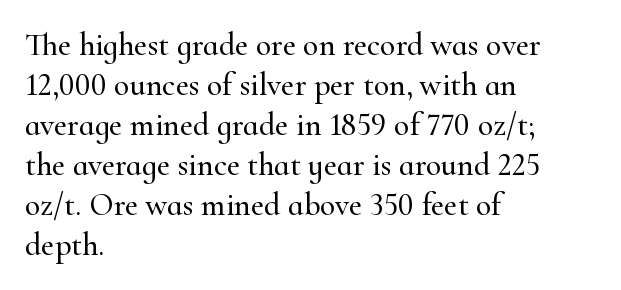
The designer left line spacing at the default. Note the varied advance widths — an 'i' is clearly narrower than an 'm'. Old-style or modern, the face here clearly has serifs. Students, note that the glyphs here touch the page at normal intervals.
